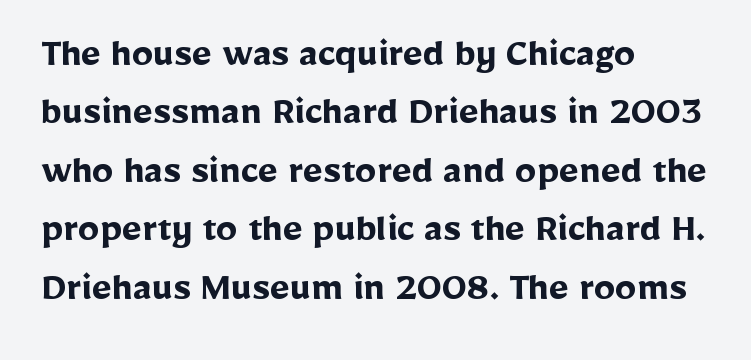
The image shows 43 px semibold sans-serif type, upright; set left-aligned, normal line spacing (1.36x), normal letter spacing, not underlined; low stroke contrast and a medium x-height.
